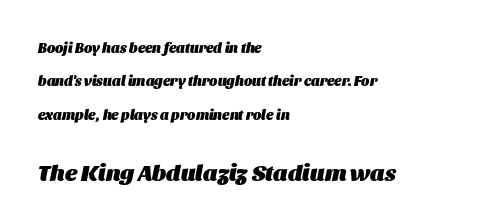
The image shows 23 px bold type, italic (leaning right); set left-aligned, loose line spacing (2.39x), normal letter spacing, not underlined; the second (bottom) block is 1.64x larger.
